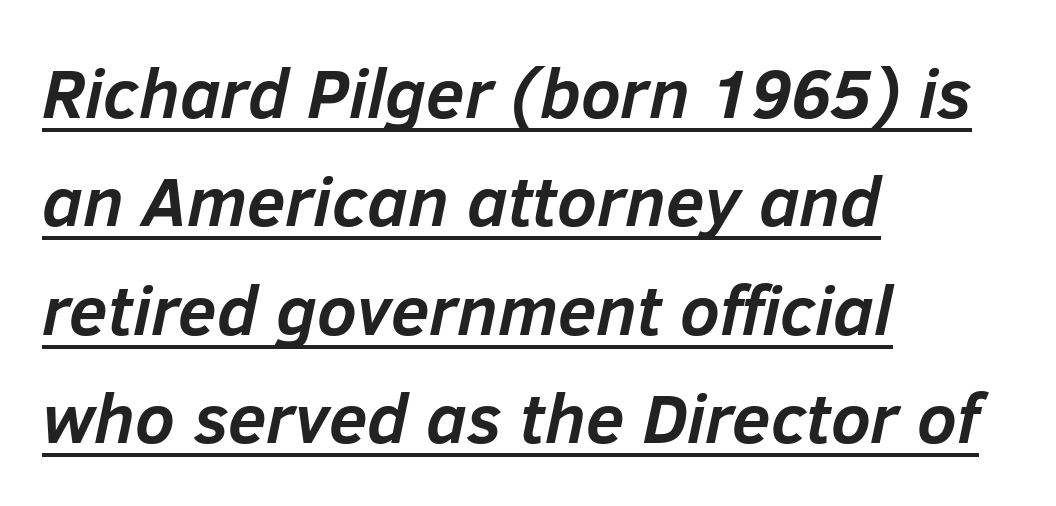
Q: Is the text bold? A: Yes.
Q: Is the text italic (slanted)? A: Yes, it leans right by about 12 degrees.
Q: Is the text underlined? A: Yes.
Q: How is the paragraph aligned? A: Left-aligned.
Q: Is the spacing between letters normal or unusually wide? A: Normal.
Q: Is the spacing between lines tight, normal or loose? A: Normal.
Q: Width (condensed, normal, or wide)? A: Normal.
Q: Stroke contrast? A: Low.
Q: x-height? A: Medium.
Q: Monospaced? A: No.
